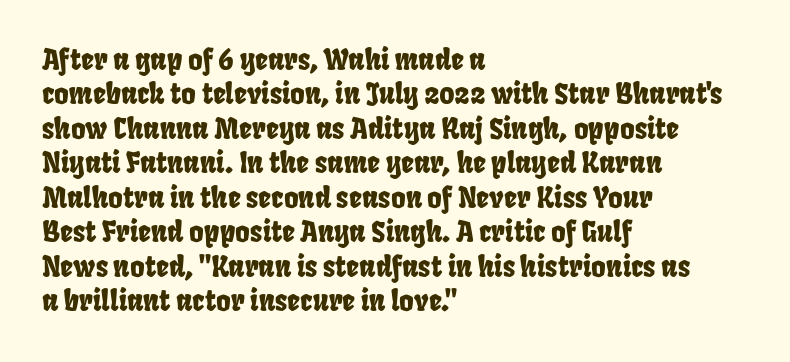
Q: Is the typeface a serif or a sans-serif typeface? A: Sans-serif.
Q: Is the text underlined? A: No.
Q: How is the paragraph aligned? A: Left-aligned.
Q: Is the spacing between letters normal or unusually wide? A: Normal.
Q: Width (condensed, normal, or wide)? A: Condensed.
Q: Stroke contrast? A: Low.
Q: x-height? A: Large.
Q: Monospaced? A: No.
